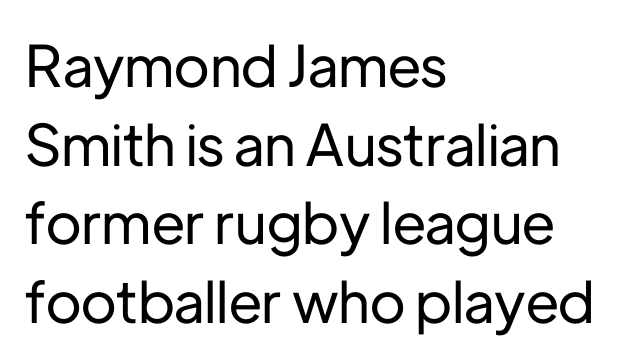
The image shows 57 px sans-serif type, upright; set left-aligned, normal line spacing (1.38x), normal letter spacing, not underlined; low stroke contrast and a medium x-height.
